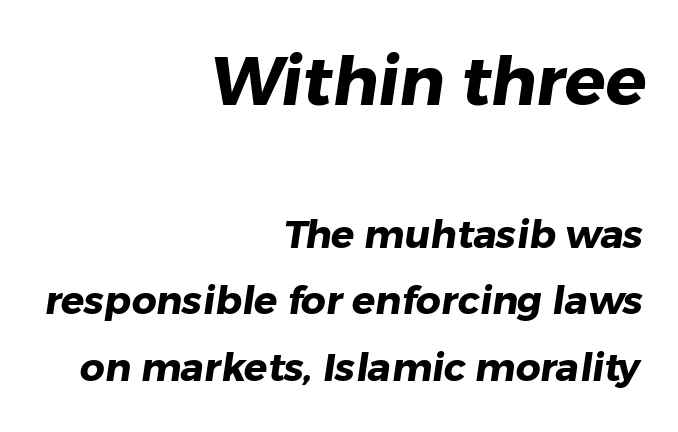
Q: Is the text bold? A: Yes.
Q: Is the typeface a serif or a sans-serif typeface? A: Sans-serif.
Q: Is the text underlined? A: No.
Q: How is the paragraph aligned? A: Right-aligned.
Q: Is the spacing between letters normal or unusually wide? A: Normal.
Q: Which block of text is set in a larger size, the first (top) or the second (bottom)? A: The first (top) one.
Q: Width (condensed, normal, or wide)? A: Normal.
Q: Stroke contrast? A: Low.
Q: x-height? A: Medium.
Q: Monospaced? A: No.
